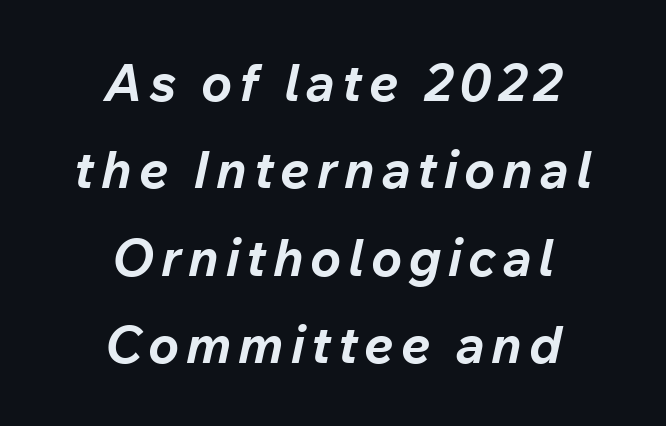
Q: Is the text bold? A: Yes.
Q: Is the text italic (slanted)? A: Yes, it leans right by about 12 degrees.
Q: Is the text underlined? A: No.
Q: How is the paragraph aligned? A: Centered.
Q: Is the spacing between lines tight, normal or loose? A: Normal.
Q: Width (condensed, normal, or wide)? A: Normal.
Q: Stroke contrast? A: Low.
Q: x-height? A: Medium.
Q: Monospaced? A: No.
